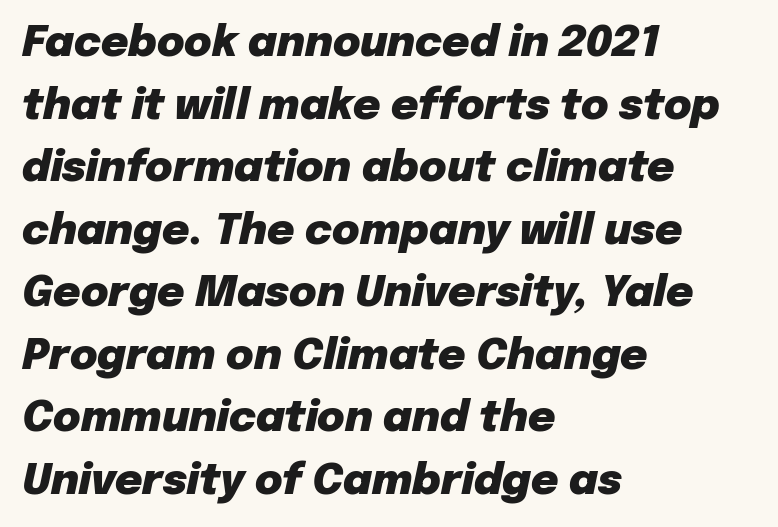
{"italic": "yes", "lean": "right", "slant_degrees": 12, "bold": "yes", "weight": "heavy", "width": "normal", "stroke_contrast": "low", "x_height": "medium", "monospaced": "no", "underline": "no", "align": "left", "line_spacing": "normal", "line_spacing_ratio": 1.49, "letter_spacing": "normal", "letter_spacing_em": 0.0, "glyph_px": 42}
